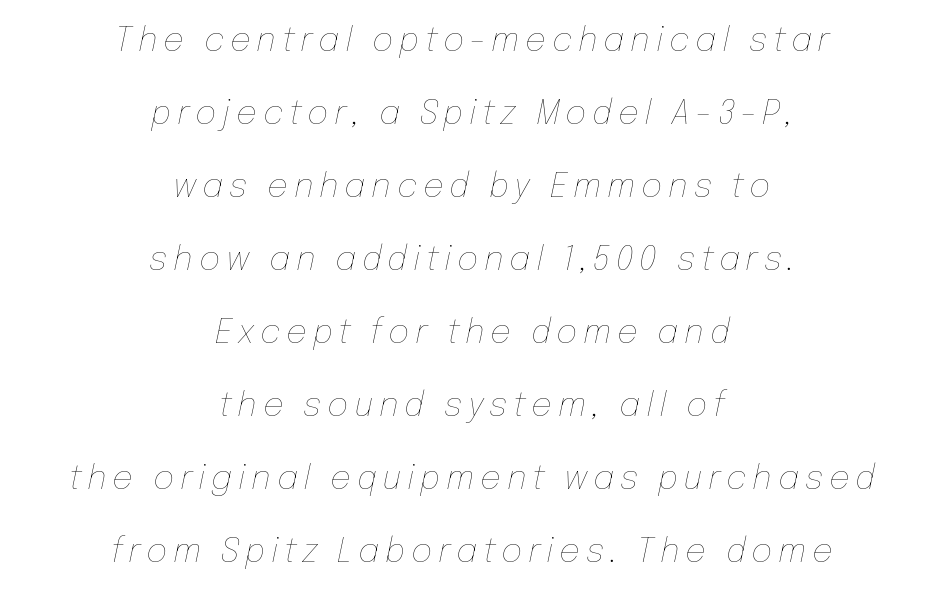
{"italic": "yes", "lean": "right", "slant_degrees": 12, "bold": "no", "weight": "thin", "width": "normal", "stroke_contrast": "low", "x_height": "medium", "monospaced": "no", "underline": "no", "align": "center", "line_spacing": "loose", "line_spacing_ratio": 2.21, "glyph_px": 33}
